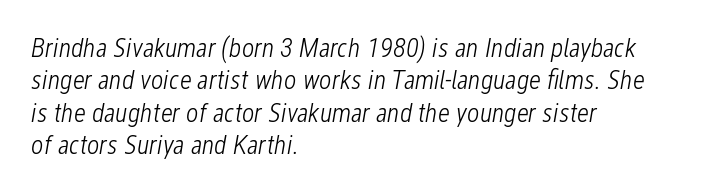
Q: Is the text bold? A: No.
Q: Is the text italic (slanted)? A: Yes, it leans right by about 12 degrees.
Q: Is the text underlined? A: No.
Q: How is the paragraph aligned? A: Left-aligned.
Q: Is the spacing between letters normal or unusually wide? A: Normal.
